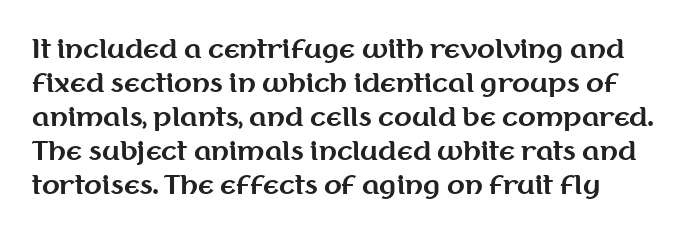
The image shows 26 px bold type, upright; set normal line spacing (1.31x), normal letter spacing, not underlined.
